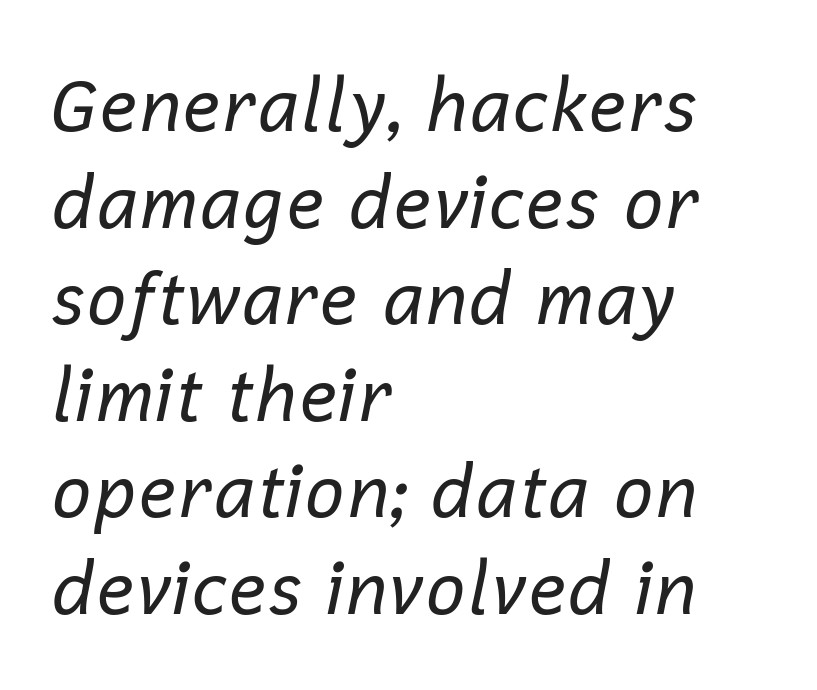
The image shows 71 px regular-weight type, italic (leaning right); set left-aligned, normal line spacing (1.36x), normal letter spacing, not underlined; low stroke contrast and a medium x-height.
